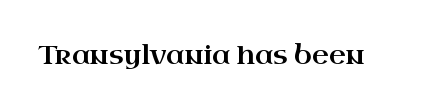
Is there any slant? The stems are plumb. Descenders are the only things crossing below the line. The line texture is even and compact thanks to regular tracking.
